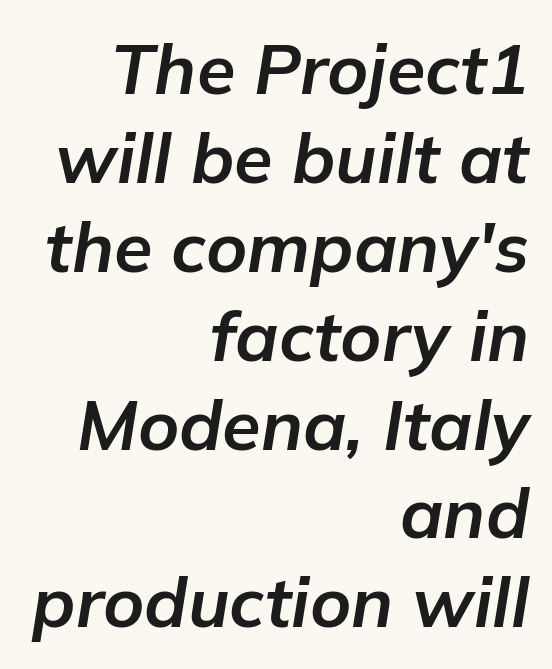
Q: Is the text bold? A: Yes.
Q: Is the text italic (slanted)? A: Yes, it leans right by about 9 degrees.
Q: Is the text underlined? A: No.
Q: How is the paragraph aligned? A: Right-aligned.
Q: Is the spacing between letters normal or unusually wide? A: Normal.
Q: Is the spacing between lines tight, normal or loose? A: Normal.
Q: Width (condensed, normal, or wide)? A: Normal.
Q: Stroke contrast? A: Low.
Q: x-height? A: Medium.
Q: Monospaced? A: No.
